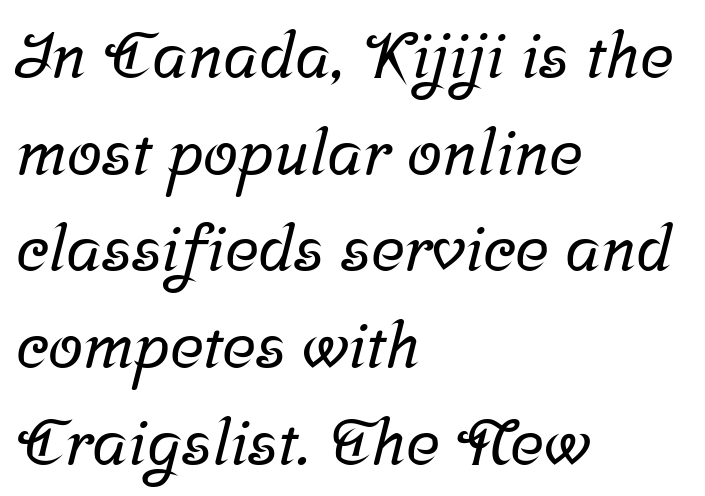
Do the characters align in a grid? No, the font is proportional. The leading is moderate, giving the passage an even texture. Each word holds together tightly as a unit, with standard inter-letter gaps. A bare baseline throughout the passage. One-word summary of the alignment: left.
